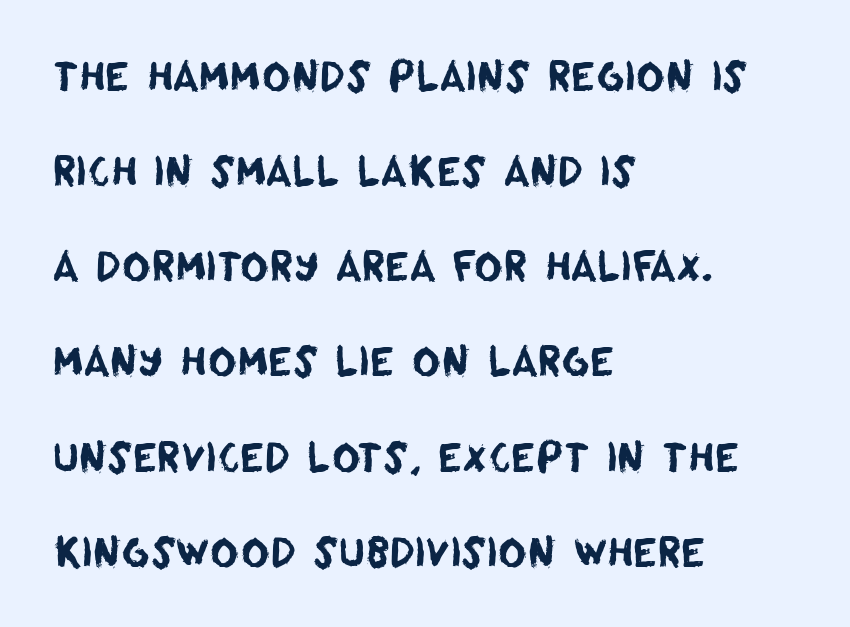
{"serif": "no", "width": "normal", "stroke_contrast": "low", "x_height": "large", "monospaced": "no", "underline": "no", "align": "left", "line_spacing": "loose", "line_spacing_ratio": 2.44, "letter_spacing": "normal", "letter_spacing_em": 0.0, "glyph_px": 39}
